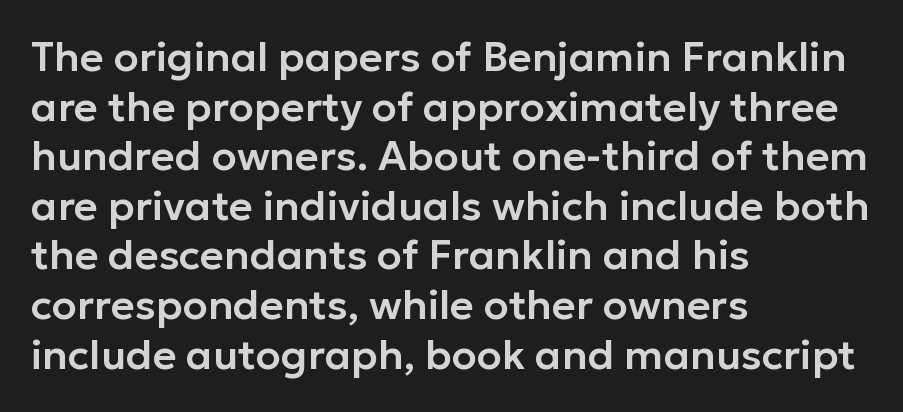
{"serif": "no", "italic": "no", "width": "normal", "stroke_contrast": "low", "x_height": "medium", "monospaced": "no", "underline": "no", "align": "left", "line_spacing_ratio": 1.21, "letter_spacing": "normal", "letter_spacing_em": 0.0, "glyph_px": 41}
